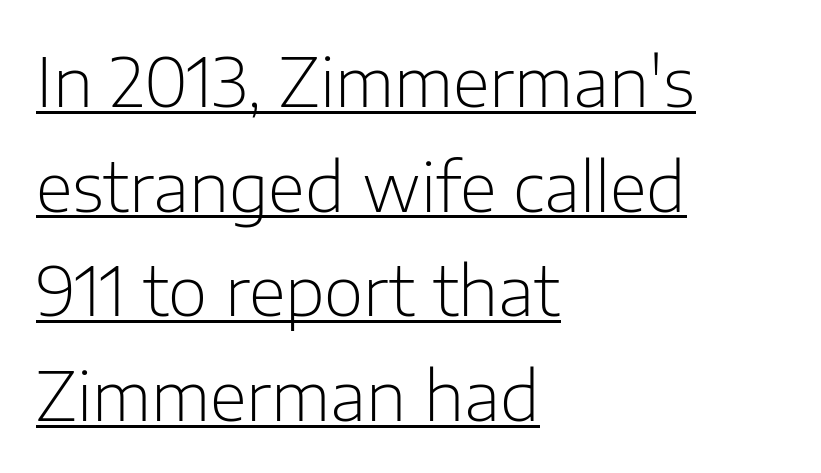
Q: Is the text bold? A: No.
Q: Is the text italic (slanted)? A: No, it is upright.
Q: Is the typeface a serif or a sans-serif typeface? A: Sans-serif.
Q: Is the text underlined? A: Yes.
Q: How is the paragraph aligned? A: Left-aligned.
Q: Is the spacing between letters normal or unusually wide? A: Normal.
Q: Is the spacing between lines tight, normal or loose? A: Normal.
Q: Width (condensed, normal, or wide)? A: Normal.
Q: Stroke contrast? A: Low.
Q: x-height? A: Medium.
Q: Monospaced? A: No.
